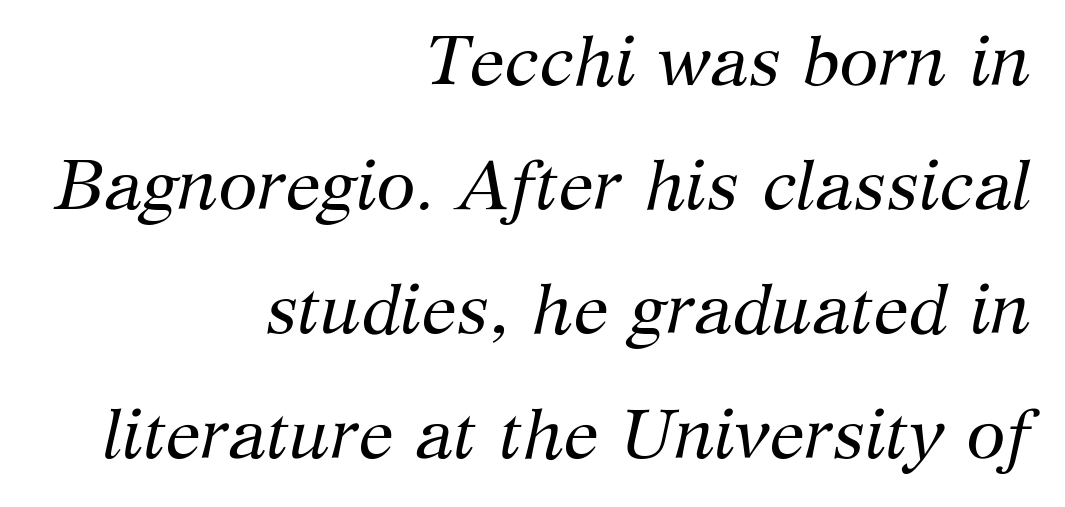
Do the characters align in a grid? No, the font is proportional. The rag falls on the left side of this text block. Notice how the stems are inclined rather than vertical — that's the hallmark of italics. This sample uses a serif face. Tracking here is standard; glyphs follow each other at the usual distance.
